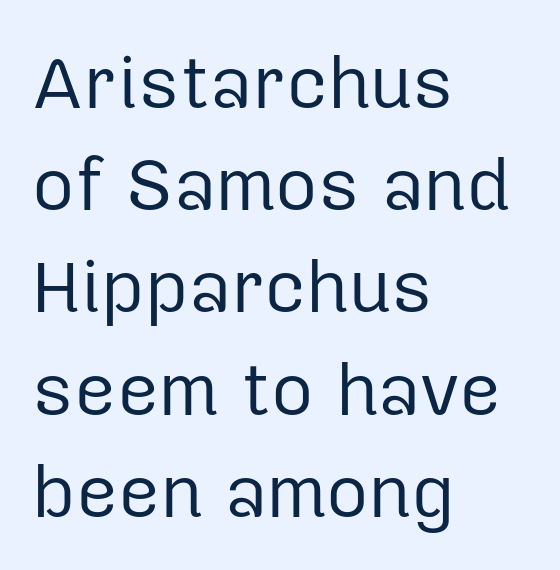
{"serif": "no", "italic": "no", "bold": "no", "weight": "regular", "width": "normal", "stroke_contrast": "low", "x_height": "medium", "monospaced": "no", "underline": "no", "align": "left", "line_spacing": "normal", "line_spacing_ratio": 1.4, "letter_spacing": "normal", "letter_spacing_em": 0.0, "glyph_px": 73}
